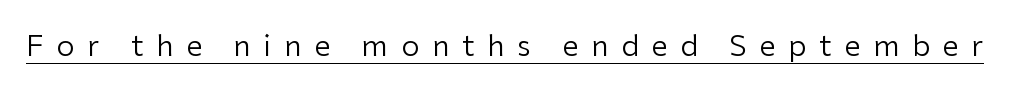
The line texture is sparse and dotted thanks to wide tracking. The typesetting does not lean heavy: it is not bold. This sample has the flowing, uneven cadence of proportional lettering. The specimen reads as upright at a glance. Each line of the rendering has a horizontal stroke beneath the glyphs.
